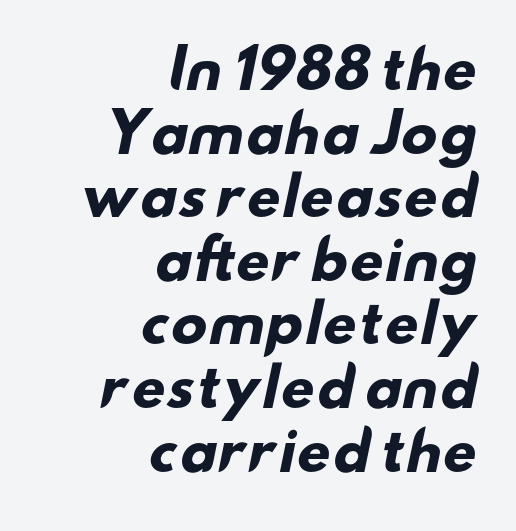
{"serif": "no", "bold": "yes", "weight": "heavy", "width": "wide", "stroke_contrast": "low", "x_height": "small", "monospaced": "no", "underline": "no", "align": "right", "line_spacing_ratio": 1.2, "letter_spacing": "normal", "letter_spacing_em": 0.0, "glyph_px": 53}
